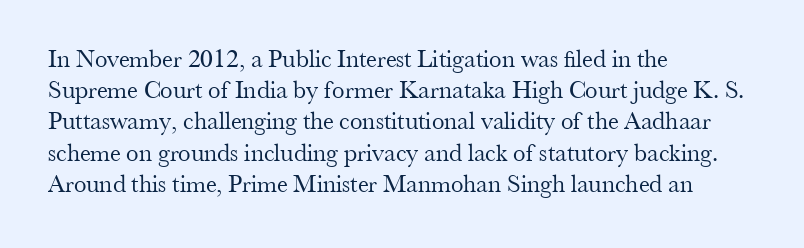
{"italic": "no", "bold": "no", "underline": "no", "align": "left", "line_spacing": "normal", "line_spacing_ratio": 1.25, "letter_spacing": "normal", "letter_spacing_em": 0.0, "glyph_px": 25}
